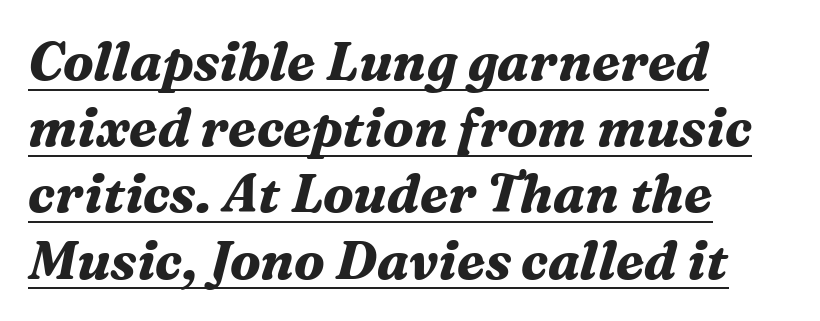
A typesetter would call this leading conventional body-copy spacing. The rendering uses a bold face; every stroke is thick and dark. If you drew a ruler down the left edge, every line would touch it. Check where the strokes stop: tiny serifs finish them off.
